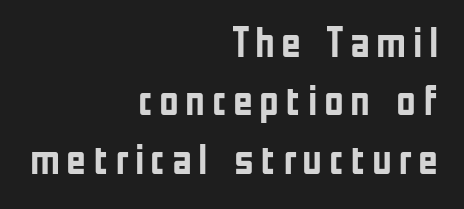
These lines stack with their right ends in a neat column. Is there any slant? The stems are plumb. Do the characters align in a grid? No, the font is proportional. Strokes here are thick enough to call this a true bold. The gap between lines stays unmarked. The text was rendered using a sans face with plain stroke endings.
